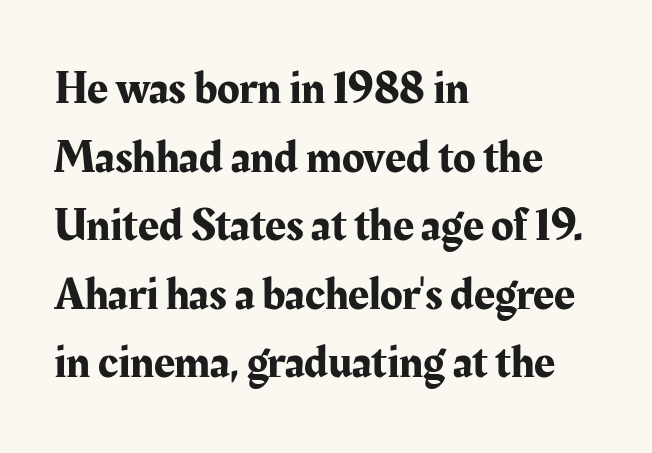
Q: Is the text italic (slanted)? A: No, it is upright.
Q: Is the typeface a serif or a sans-serif typeface? A: Serif.
Q: Is the text underlined? A: No.
Q: How is the paragraph aligned? A: Left-aligned.
Q: Is the spacing between letters normal or unusually wide? A: Normal.
Q: Is the spacing between lines tight, normal or loose? A: Normal.
Q: Width (condensed, normal, or wide)? A: Normal.
Q: Stroke contrast? A: Medium.
Q: x-height? A: Medium.
Q: Monospaced? A: No.
